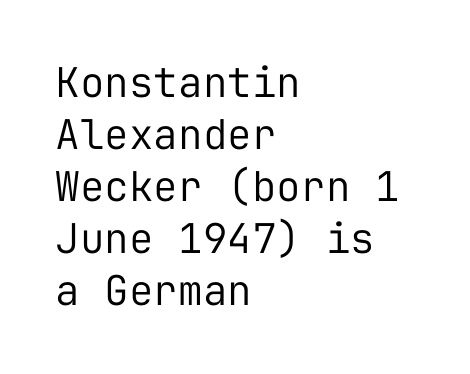
Quick note: interline space is typical. The typeface has the unassuming heft of standard copy or less. Short note: letters normally spaced. Examine the stroke ends and you'll find no serifs.
